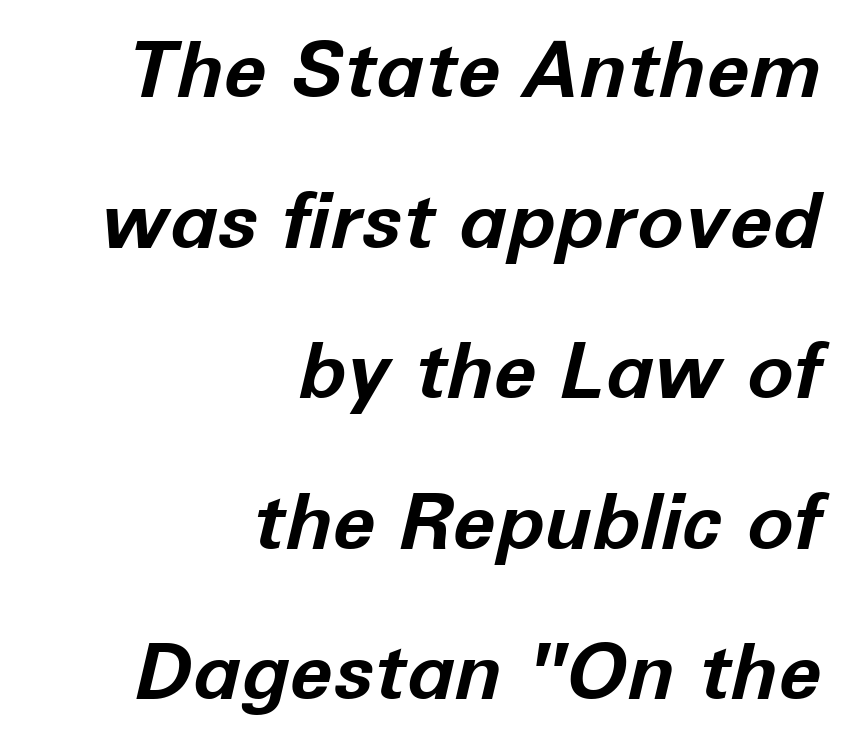
Notice how thick the strokes are: this is what a full bold looks like. This rendering leaves character spacing at its baseline value. The compositor pushed each line to the right boundary. Each letter keeps its own natural width here, so spacing adapts to shape.
